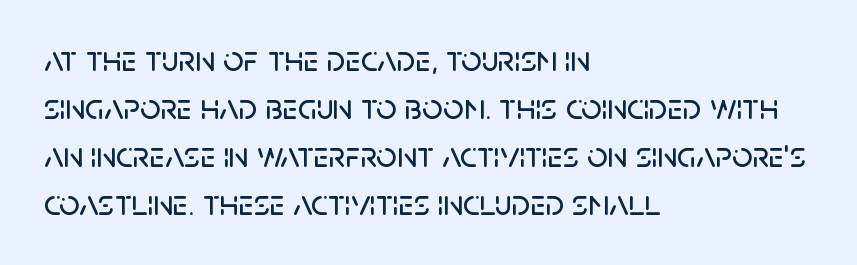
{"serif": "no", "italic": "no", "width": "normal", "stroke_contrast": "low", "x_height": "large", "monospaced": "no", "underline": "no", "align": "left", "line_spacing": "normal", "line_spacing_ratio": 1.33, "letter_spacing": "normal", "letter_spacing_em": 0.0, "glyph_px": 36}
